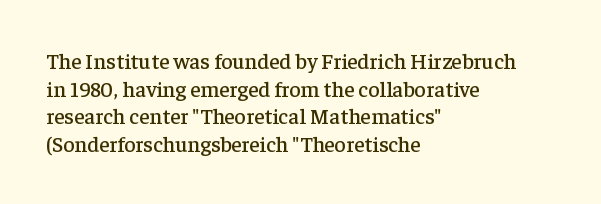
Regarding leading, the lines here are spaced in the standard way. The space beneath each line is pristine and unruled. Tracking value appears to be zero — textbook default spacing. The setting favours the left margin, as ordinary paragraphs usually do.
